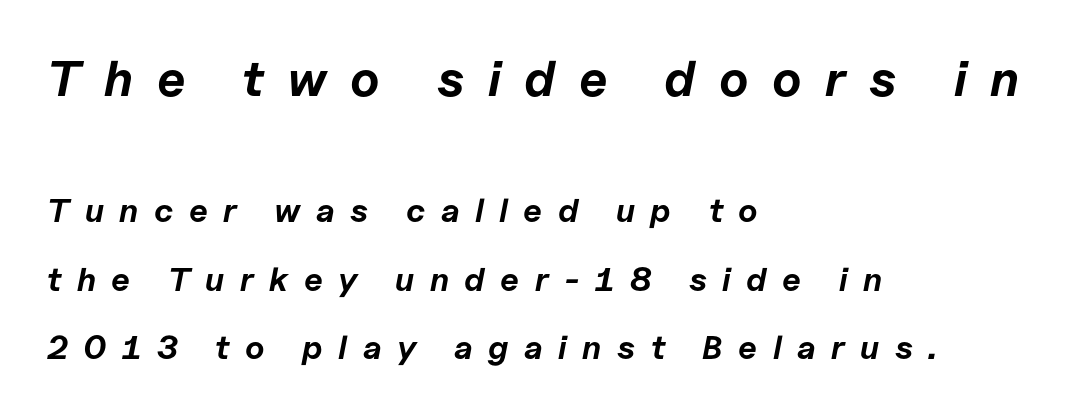
Q: Is the text bold? A: Yes.
Q: Is the text italic (slanted)? A: Yes, it leans right by about 11 degrees.
Q: Is the text underlined? A: No.
Q: How is the paragraph aligned? A: Left-aligned.
Q: Is the spacing between letters normal or unusually wide? A: Unusually wide.
Q: Is the spacing between lines tight, normal or loose? A: Loose.
Q: Which block of text is set in a larger size, the first (top) or the second (bottom)? A: The first (top) one.
Q: Width (condensed, normal, or wide)? A: Normal.
Q: Stroke contrast? A: Low.
Q: x-height? A: Medium.
Q: Monospaced? A: No.
